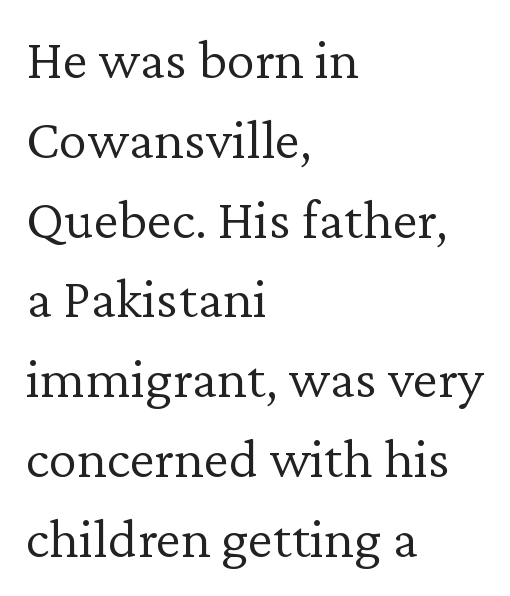
The image shows 57 px light serif type, upright; set left-aligned, normal line spacing (1.4x), normal letter spacing, not underlined; low stroke contrast and a medium x-height.
